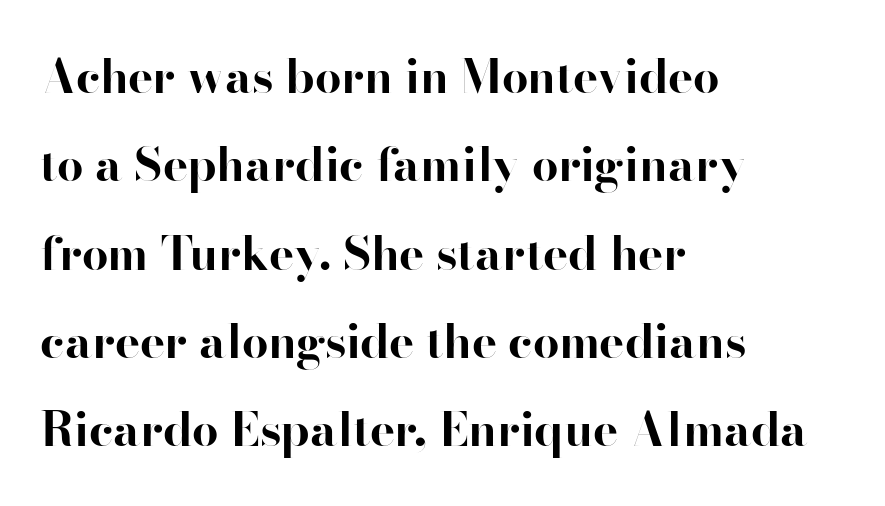
Italic: no, the glyphs are upright roman. Examine the stroke ends and you'll find no serifs. This is heavy type, rendered in bold. Observe the ordinary spacing: letters are neighbours, not strangers. Think of a printed novel: that variable character pitch is what you see here. The space beneath each line is pristine and unruled.
